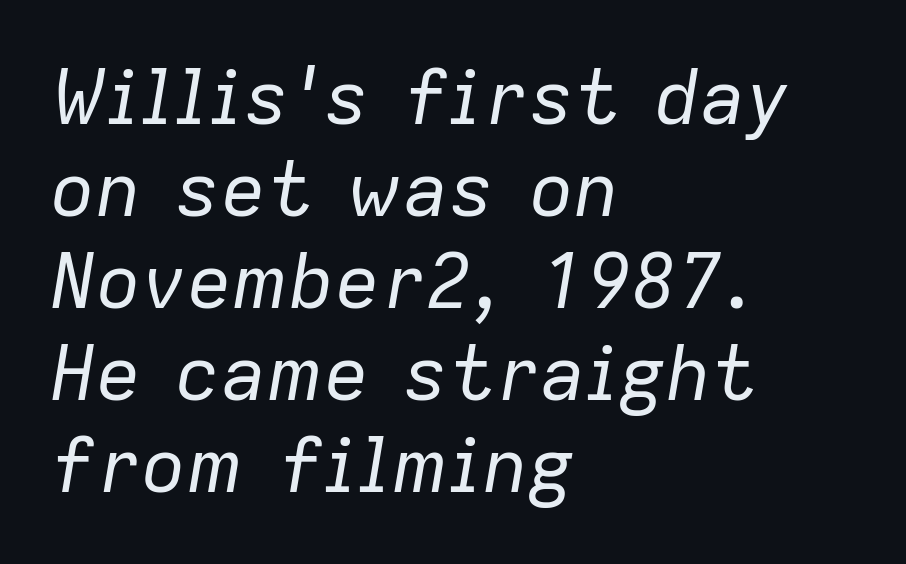
The letterforms sit at book weight or below. Horizontally, the lines are justified to the leading edge only. The zone under the glyphs is completely vacant. The letters advance in unequal steps, a hallmark of proportional type. Every character sits at an angle, as italics do.
